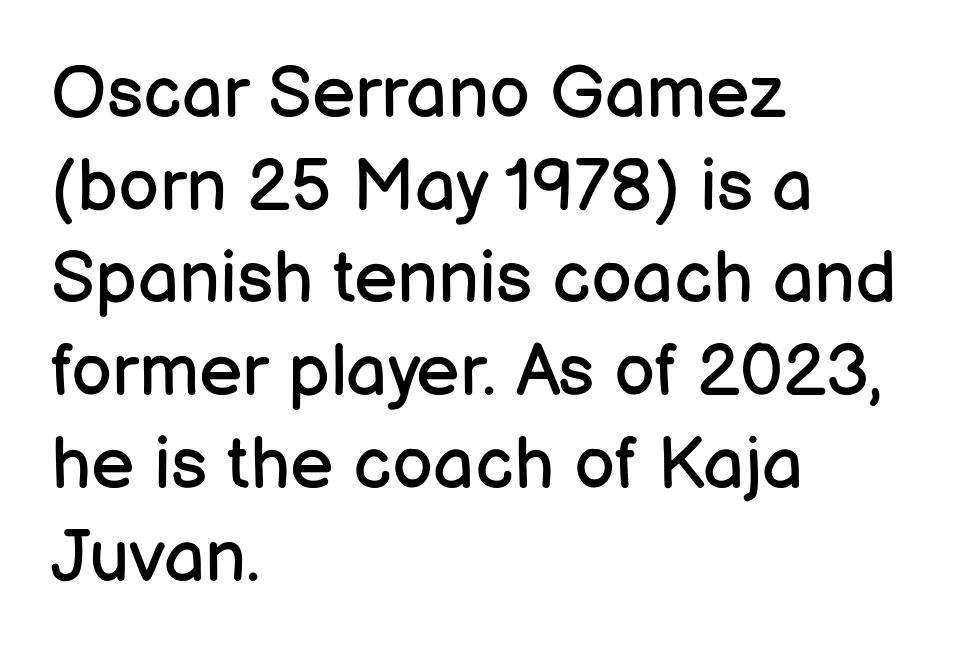
Q: Is the text bold? A: No.
Q: Is the text italic (slanted)? A: No, it is upright.
Q: Is the typeface a serif or a sans-serif typeface? A: Sans-serif.
Q: Is the text underlined? A: No.
Q: How is the paragraph aligned? A: Left-aligned.
Q: Is the spacing between letters normal or unusually wide? A: Normal.
Q: Is the spacing between lines tight, normal or loose? A: Normal.
Q: Width (condensed, normal, or wide)? A: Normal.
Q: Stroke contrast? A: Low.
Q: x-height? A: Medium.
Q: Monospaced? A: No.
